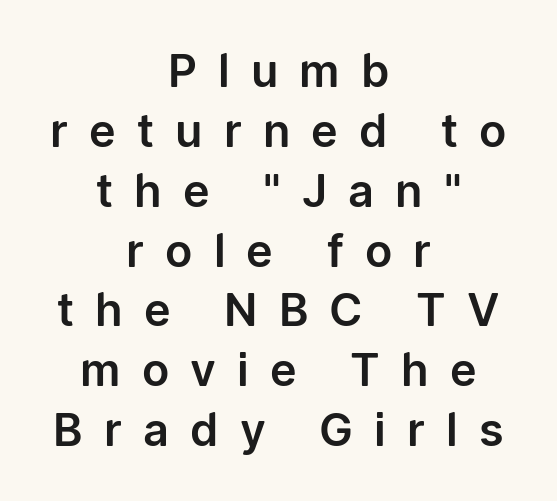
{"serif": "no", "italic": "no", "width": "normal", "stroke_contrast": "low", "x_height": "medium", "monospaced": "no", "underline": "no", "align": "center", "line_spacing": "normal", "line_spacing_ratio": 1.33, "letter_spacing": "wide", "letter_spacing_em": 0.47, "glyph_px": 45}
